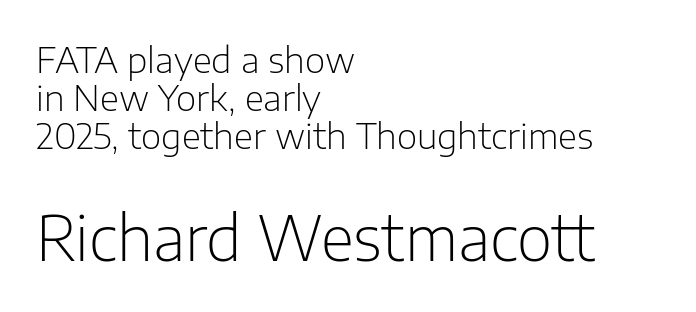
Q: Is the text bold? A: No.
Q: Is the text italic (slanted)? A: No, it is upright.
Q: Is the typeface a serif or a sans-serif typeface? A: Sans-serif.
Q: Is the text underlined? A: No.
Q: How is the paragraph aligned? A: Left-aligned.
Q: Is the spacing between letters normal or unusually wide? A: Normal.
Q: Is the spacing between lines tight, normal or loose? A: Tight.
Q: Which block of text is set in a larger size, the first (top) or the second (bottom)? A: The second (bottom) one.
Q: Width (condensed, normal, or wide)? A: Normal.
Q: Stroke contrast? A: Low.
Q: x-height? A: Medium.
Q: Monospaced? A: No.
